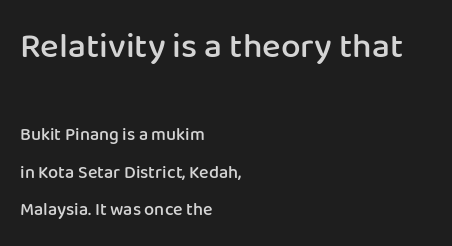
The image shows 35 px semibold sans-serif type, upright; set left-aligned, loose line spacing (2.09x), normal letter spacing, not underlined; the first (top) block is 1.94x larger; low stroke contrast and a medium x-height.
